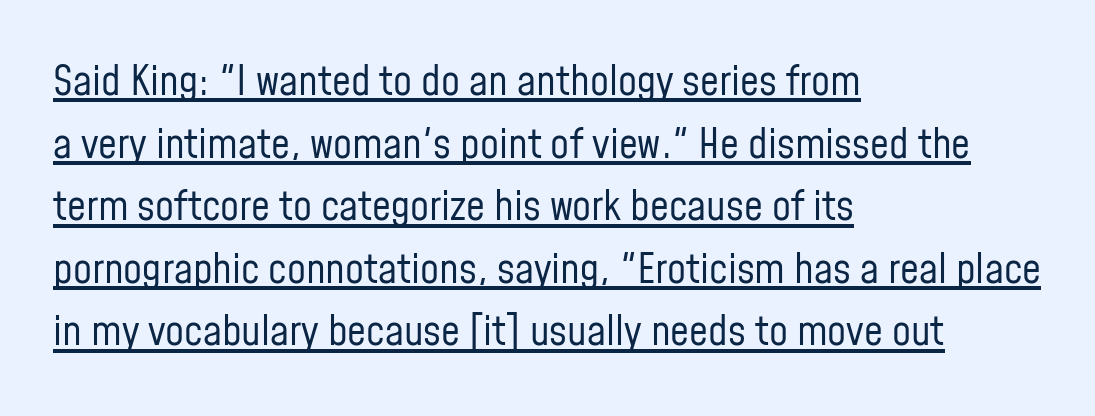
The image shows 42 px regular-weight, condensed sans-serif type, upright; set left-aligned, normal line spacing (1.49x), normal letter spacing, underlined; low stroke contrast and a medium x-height.
